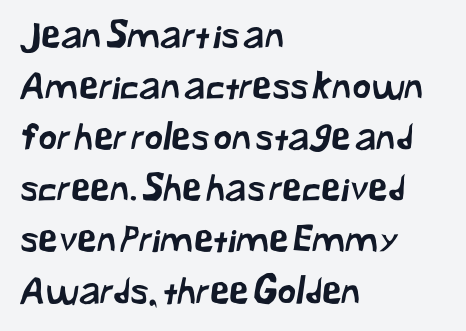
{"serif": "no", "width": "normal", "stroke_contrast": "low", "x_height": "medium", "monospaced": "no", "underline": "no", "align": "left", "line_spacing": "normal", "line_spacing_ratio": 1.42, "letter_spacing": "normal", "letter_spacing_em": 0.0, "glyph_px": 36}
